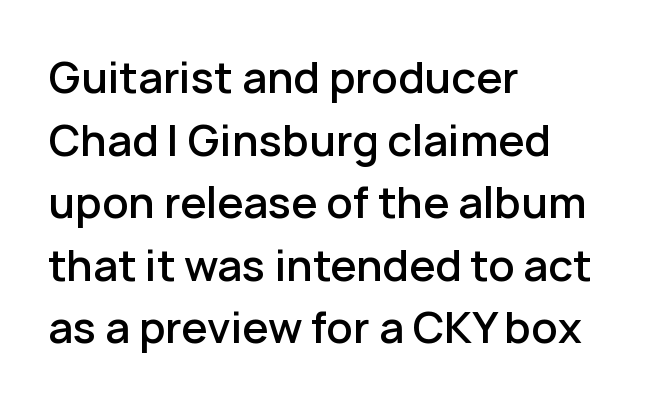
Q: Is the text bold? A: Semi-bold.
Q: Is the text italic (slanted)? A: No, it is upright.
Q: Is the typeface a serif or a sans-serif typeface? A: Sans-serif.
Q: Is the text underlined? A: No.
Q: How is the paragraph aligned? A: Left-aligned.
Q: Is the spacing between letters normal or unusually wide? A: Normal.
Q: Is the spacing between lines tight, normal or loose? A: Normal.
Q: Width (condensed, normal, or wide)? A: Normal.
Q: Stroke contrast? A: Low.
Q: x-height? A: Medium.
Q: Monospaced? A: No.
